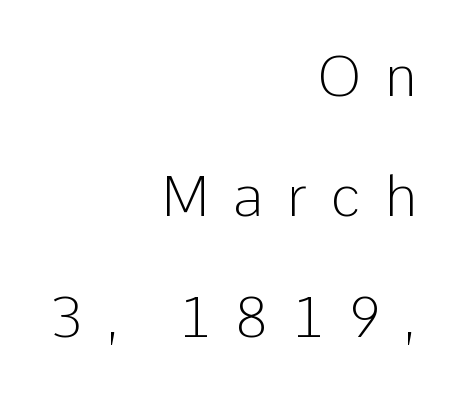
{"serif": "no", "italic": "no", "bold": "no", "weight": "light", "width": "normal", "stroke_contrast": "low", "x_height": "medium", "monospaced": "no", "underline": "no", "align": "right", "line_spacing": "loose", "line_spacing_ratio": 2.15, "letter_spacing": "wide", "letter_spacing_em": 0.42, "glyph_px": 56}
